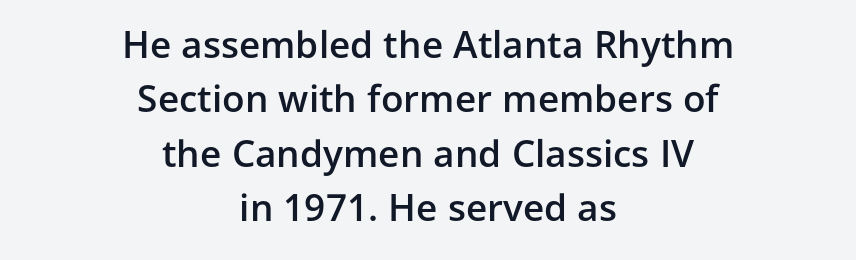
{"serif": "no", "italic": "no", "bold": "semi", "weight": "semibold", "width": "normal", "stroke_contrast": "low", "x_height": "medium", "monospaced": "no", "underline": "no", "align": "center", "line_spacing": "normal", "line_spacing_ratio": 1.47, "letter_spacing": "normal", "letter_spacing_em": 0.0, "glyph_px": 37}
